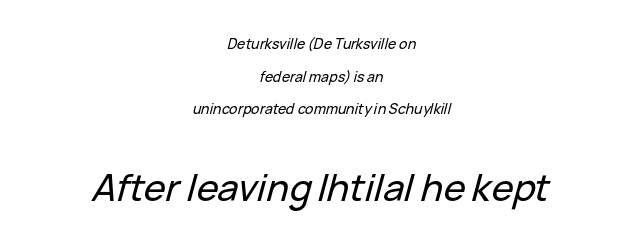
Q: Is the text italic (slanted)? A: Yes, it leans right by about 15 degrees.
Q: Is the text underlined? A: No.
Q: How is the paragraph aligned? A: Centered.
Q: Is the spacing between letters normal or unusually wide? A: Normal.
Q: Is the spacing between lines tight, normal or loose? A: Loose.
Q: Which block of text is set in a larger size, the first (top) or the second (bottom)? A: The second (bottom) one.
Q: Width (condensed, normal, or wide)? A: Normal.
Q: Stroke contrast? A: Low.
Q: x-height? A: Medium.
Q: Monospaced? A: No.
